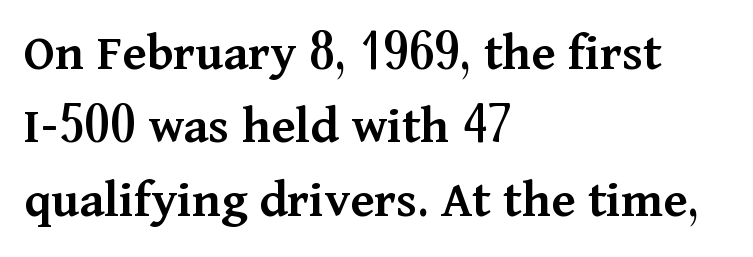
{"serif": "yes", "italic": "no", "bold": "semi", "weight": "semibold", "width": "normal", "stroke_contrast": "medium", "x_height": "medium", "monospaced": "no", "underline": "no", "align": "left", "line_spacing": "normal", "line_spacing_ratio": 1.36, "letter_spacing": "normal", "letter_spacing_em": 0.0, "glyph_px": 54}
